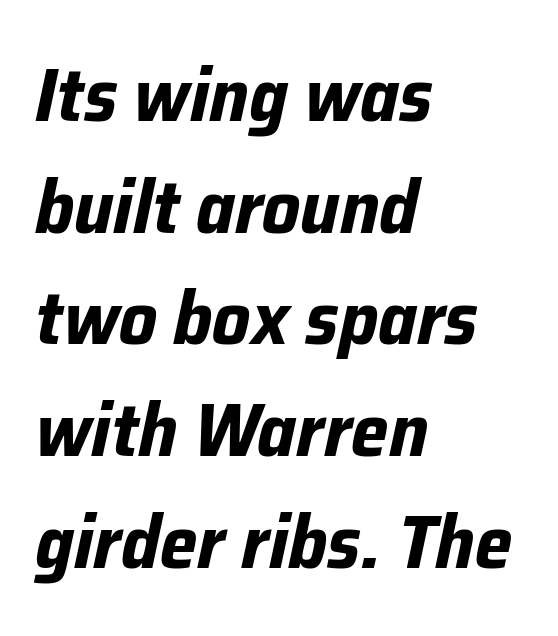
{"italic": "yes", "lean": "right", "slant_degrees": 12, "bold": "yes", "weight": "bold", "width": "normal", "stroke_contrast": "low", "x_height": "medium", "monospaced": "no", "underline": "no", "align": "left", "line_spacing": "normal", "line_spacing_ratio": 1.49, "letter_spacing": "normal", "letter_spacing_em": 0.0, "glyph_px": 75}
